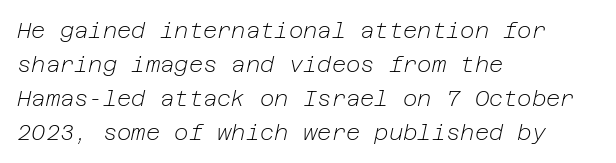
The image shows 22 px text type, italic (leaning right); set left-aligned, normal line spacing (1.54x), normal letter spacing, not underlined.
